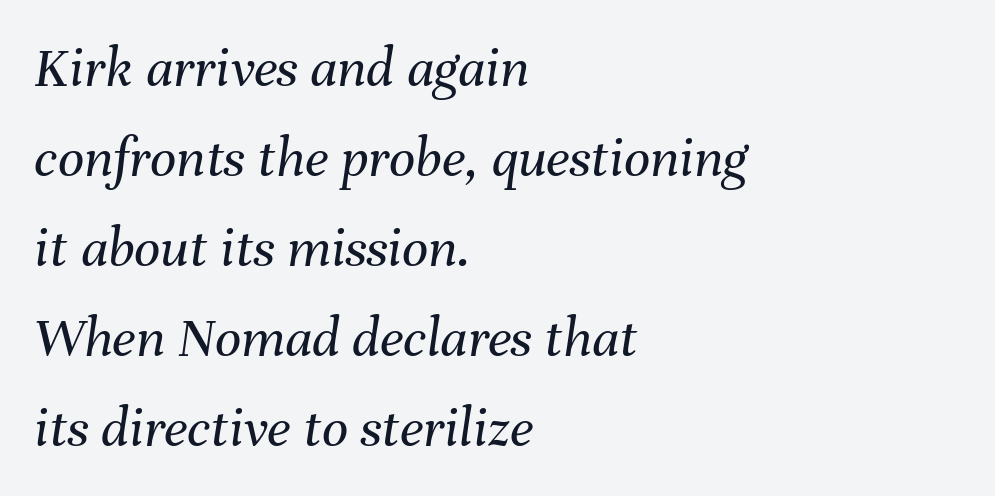
{"italic": "yes", "lean": "right", "slant_degrees": 8, "bold": "no", "weight": "regular", "width": "normal", "stroke_contrast": "medium", "x_height": "medium", "monospaced": "no", "underline": "no", "align": "left", "line_spacing": "normal", "line_spacing_ratio": 1.55, "letter_spacing": "normal", "letter_spacing_em": 0.0, "glyph_px": 58}
